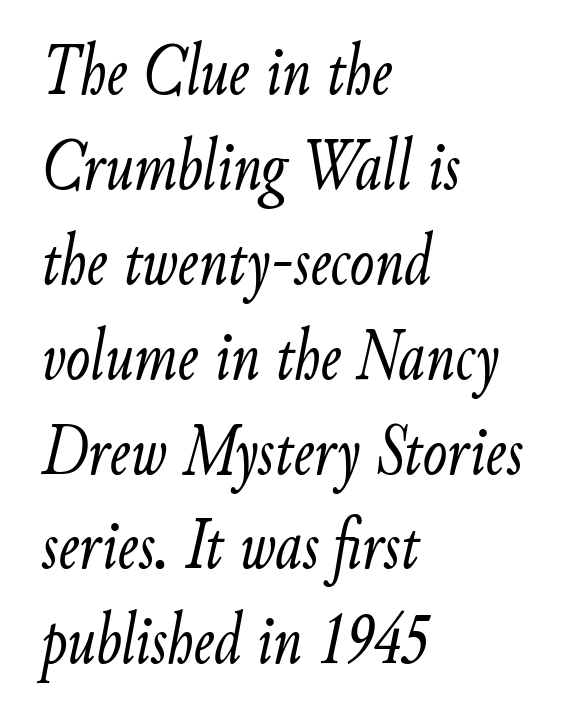
Q: Is the text bold? A: No.
Q: Is the text italic (slanted)? A: Yes, it leans right by about 9 degrees.
Q: Is the text underlined? A: No.
Q: How is the paragraph aligned? A: Left-aligned.
Q: Is the spacing between letters normal or unusually wide? A: Normal.
Q: Is the spacing between lines tight, normal or loose? A: Normal.
Q: Width (condensed, normal, or wide)? A: Condensed.
Q: Stroke contrast? A: Low.
Q: x-height? A: Small.
Q: Monospaced? A: No.
